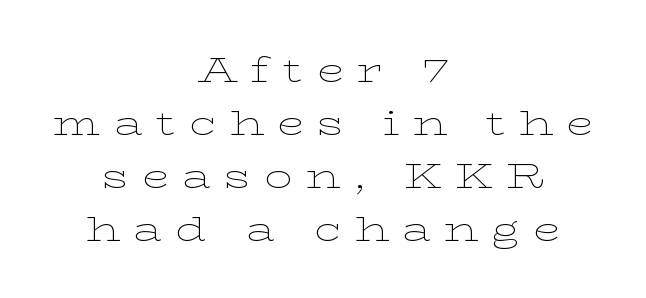
{"serif": "yes", "italic": "no", "bold": "no", "weight": "thin", "width": "wide", "stroke_contrast": "low", "x_height": "medium", "monospaced": "no", "underline": "no", "align": "center", "line_spacing": "normal", "line_spacing_ratio": 1.51, "letter_spacing": "wide", "letter_spacing_em": 0.38, "glyph_px": 35}
